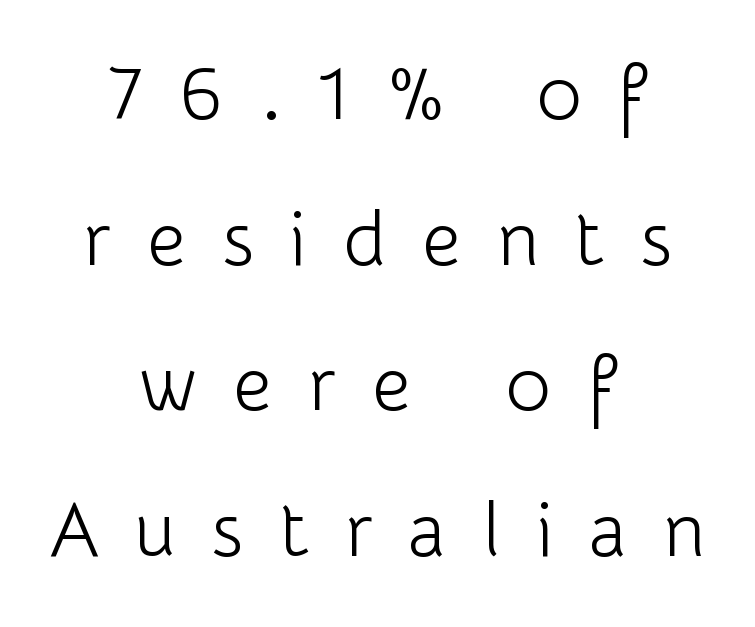
The image shows 77 px light sans-serif type, upright; set centered, line spacing 1.89x, unusually wide letter spacing (+0.46 em), not underlined; low stroke contrast and a medium x-height.
